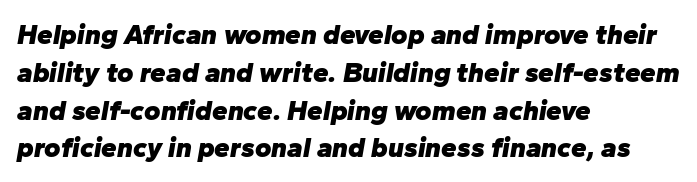
Q: Is the text bold? A: Yes.
Q: Is the text italic (slanted)? A: Yes, it leans right by about 10 degrees.
Q: Is the text underlined? A: No.
Q: How is the paragraph aligned? A: Left-aligned.
Q: Is the spacing between letters normal or unusually wide? A: Normal.
Q: Is the spacing between lines tight, normal or loose? A: Normal.
Q: Width (condensed, normal, or wide)? A: Normal.
Q: Stroke contrast? A: Low.
Q: x-height? A: Medium.
Q: Monospaced? A: No.
